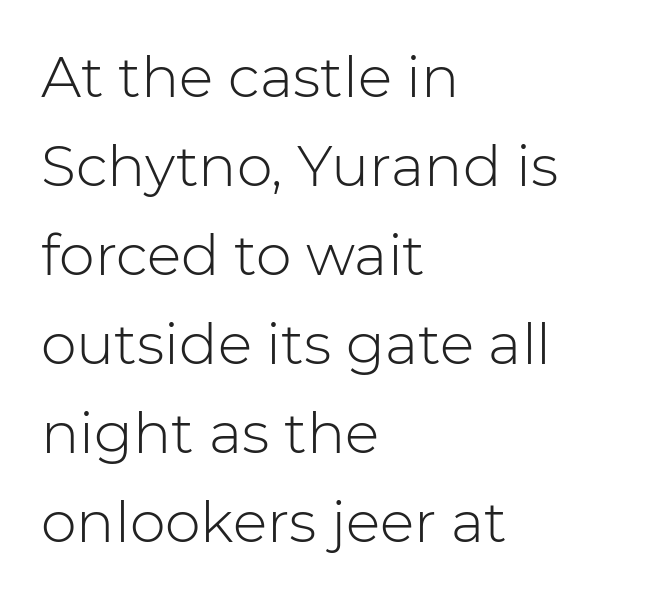
Q: Is the text bold? A: No.
Q: Is the text italic (slanted)? A: No, it is upright.
Q: Is the typeface a serif or a sans-serif typeface? A: Sans-serif.
Q: Is the text underlined? A: No.
Q: How is the paragraph aligned? A: Left-aligned.
Q: Is the spacing between letters normal or unusually wide? A: Normal.
Q: Is the spacing between lines tight, normal or loose? A: Normal.
Q: Width (condensed, normal, or wide)? A: Normal.
Q: Stroke contrast? A: Low.
Q: x-height? A: Medium.
Q: Monospaced? A: No.
